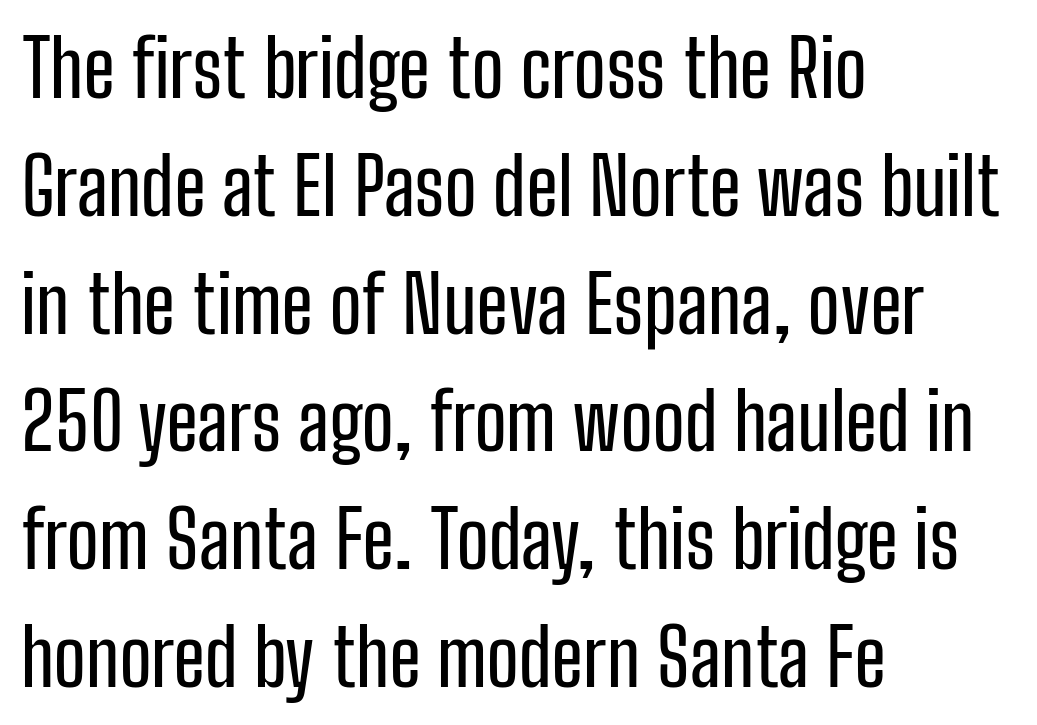
Looks like regular typesetting: each glyph gets only the width it needs. Tall strokes in this sample are plumb rather than angled. The text was rendered using a sans face with plain stroke endings. Reading down the block, your eye returns to a fixed left position each line. Look at the tracking — it's just the regular setting, nothing added. Successive baselines arrive at the customary interval.
